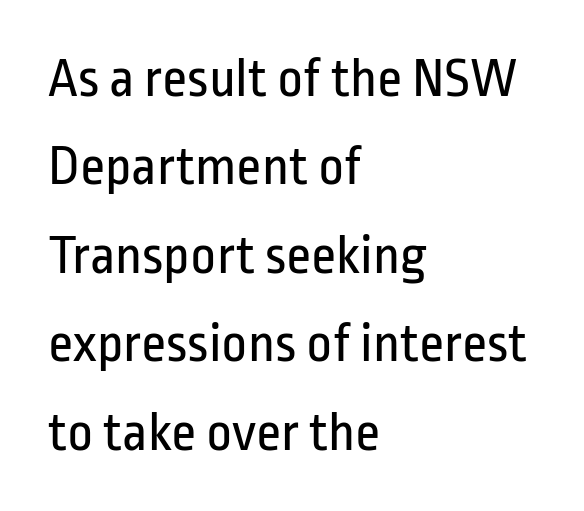
The type is set solid horizontally, with unmodified tracking. Only glyphs here, with clear space below each row. The leading is moderate, giving the passage an even texture. Posture: straight, roman, zero tilt. Here the designer chose a conventional face with non-uniform glyph widths.
